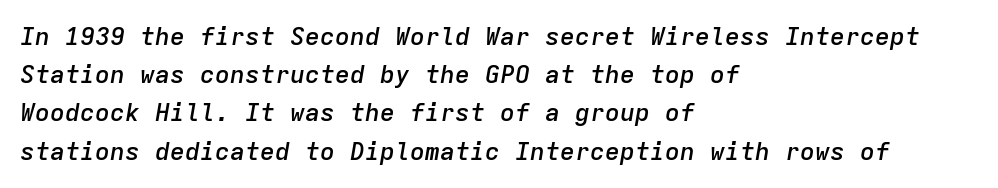
What weight is shown? A semibold, between regular and bold. The gap between lines stays unmarked. Reading down the column, the eye jumps a familiar distance to each next line. The letters sit at their default tracking, neither squeezed nor spread. Each line starts at the same left margin while the right side varies.
